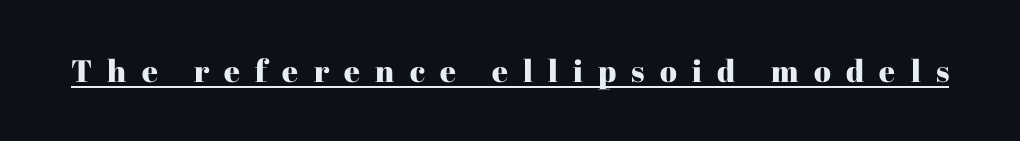
The image shows 31 px serif type, upright; set unusually wide letter spacing (+0.49 em), underlined; high stroke contrast and a medium x-height.
